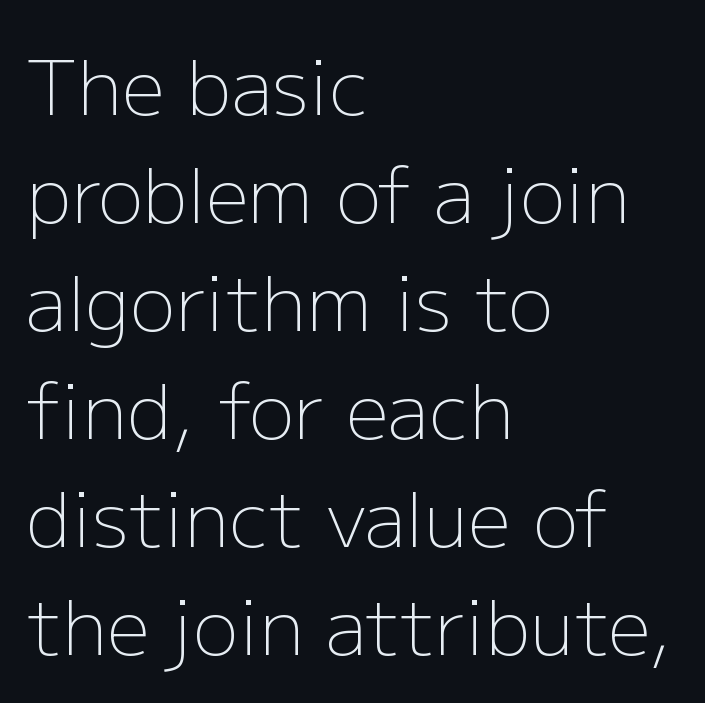
Q: Is the text bold? A: No.
Q: Is the text italic (slanted)? A: No, it is upright.
Q: Is the typeface a serif or a sans-serif typeface? A: Sans-serif.
Q: Is the text underlined? A: No.
Q: How is the paragraph aligned? A: Left-aligned.
Q: Is the spacing between letters normal or unusually wide? A: Normal.
Q: Is the spacing between lines tight, normal or loose? A: Normal.
Q: Width (condensed, normal, or wide)? A: Normal.
Q: Stroke contrast? A: Low.
Q: x-height? A: Medium.
Q: Monospaced? A: No.
